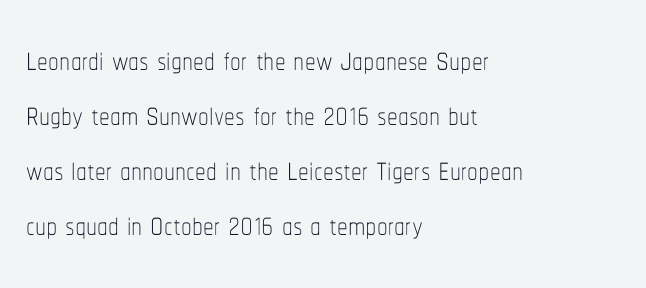
{"italic": "no", "bold": "no", "weight": "thin", "width": "condensed", "stroke_contrast": "low", "x_height": "medium", "monospaced": "no", "underline": "no", "align": "left", "line_spacing": "normal", "line_spacing_ratio": 1.28, "letter_spacing": "normal", "letter_spacing_em": 0.0, "glyph_px": 43}
